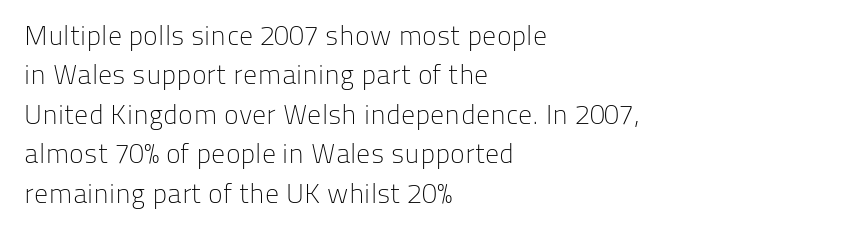
{"serif": "no", "italic": "no", "bold": "no", "weight": "light", "width": "normal", "stroke_contrast": "low", "x_height": "medium", "monospaced": "no", "underline": "no", "align": "left", "line_spacing": "normal", "line_spacing_ratio": 1.41, "letter_spacing": "normal", "letter_spacing_em": 0.0, "glyph_px": 28}
